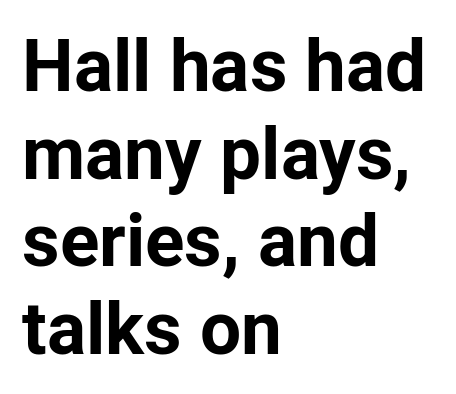
The image shows 73 px bold sans-serif type, upright; set left-aligned, line spacing 1.2x, normal letter spacing, not underlined; low stroke contrast and a medium x-height.
